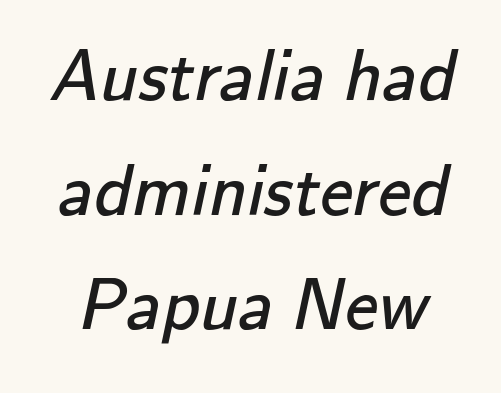
The image shows 74 px regular-weight sans-serif type; set normal line spacing (1.55x), normal letter spacing, not underlined; low stroke contrast and a small x-height.
